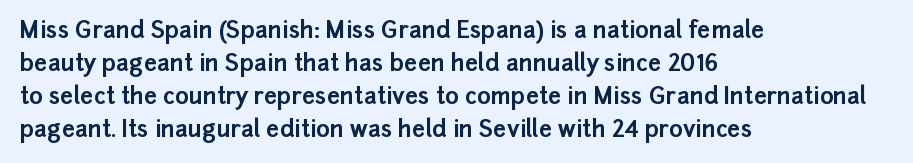
The image shows 23 px bold type, upright; set left-aligned, normal line spacing (1.43x), normal letter spacing, not underlined.
